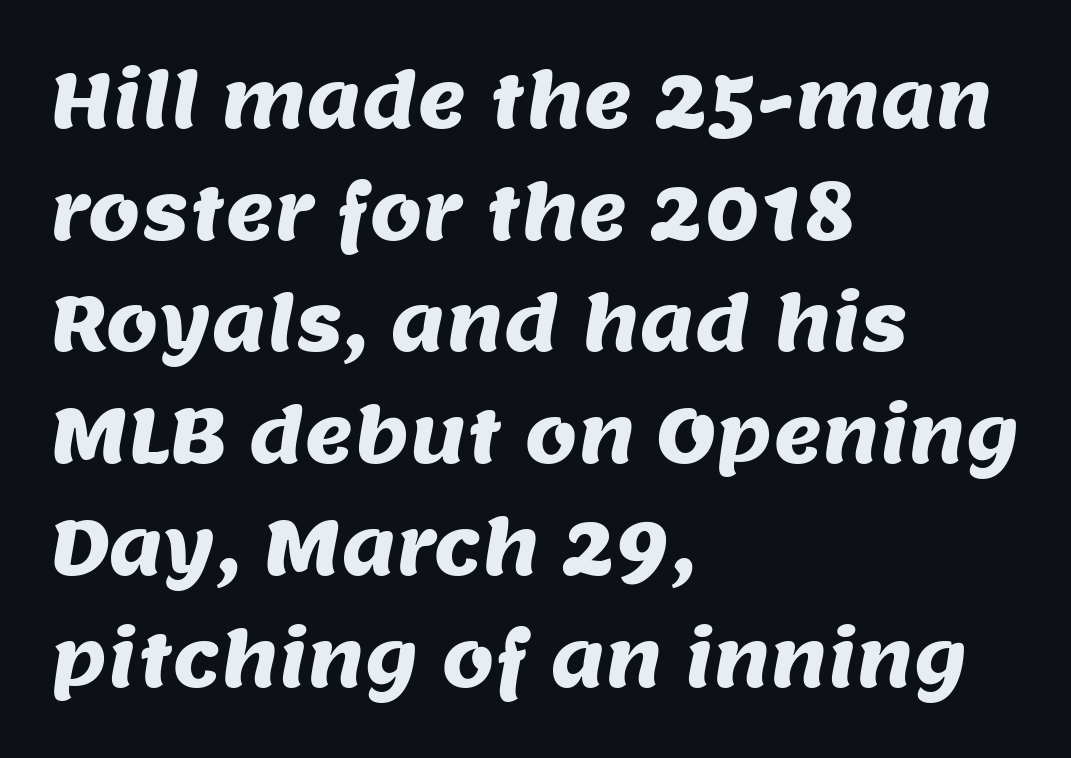
The image shows 75 px sans-serif type; set left-aligned, normal line spacing (1.49x), normal letter spacing, not underlined; medium stroke contrast and a large x-height.
